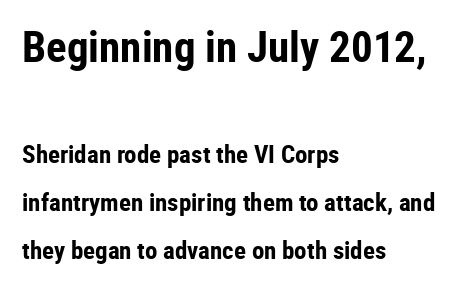
Q: Is the text bold? A: Yes.
Q: Is the text italic (slanted)? A: No, it is upright.
Q: Is the typeface a serif or a sans-serif typeface? A: Sans-serif.
Q: Is the text underlined? A: No.
Q: How is the paragraph aligned? A: Left-aligned.
Q: Is the spacing between letters normal or unusually wide? A: Normal.
Q: Is the spacing between lines tight, normal or loose? A: Loose.
Q: Which block of text is set in a larger size, the first (top) or the second (bottom)? A: The first (top) one.
Q: Width (condensed, normal, or wide)? A: Condensed.
Q: Stroke contrast? A: Low.
Q: x-height? A: Medium.
Q: Monospaced? A: No.
